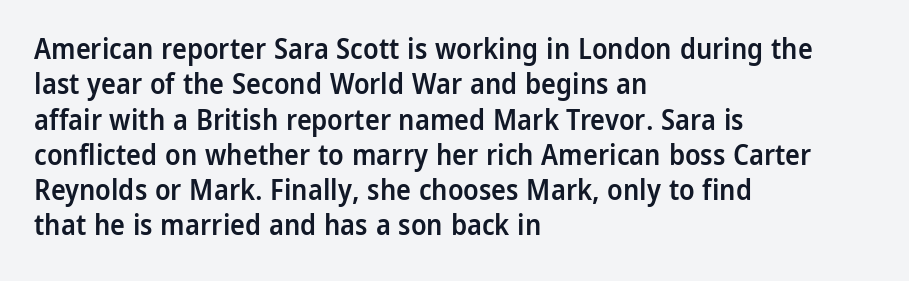
Q: Is the text bold? A: Semi-bold.
Q: Is the text italic (slanted)? A: No, it is upright.
Q: Is the typeface a serif or a sans-serif typeface? A: Sans-serif.
Q: Is the text underlined? A: No.
Q: How is the paragraph aligned? A: Left-aligned.
Q: Is the spacing between letters normal or unusually wide? A: Normal.
Q: Is the spacing between lines tight, normal or loose? A: Normal.
Q: Width (condensed, normal, or wide)? A: Normal.
Q: Stroke contrast? A: Low.
Q: x-height? A: Medium.
Q: Monospaced? A: No.
